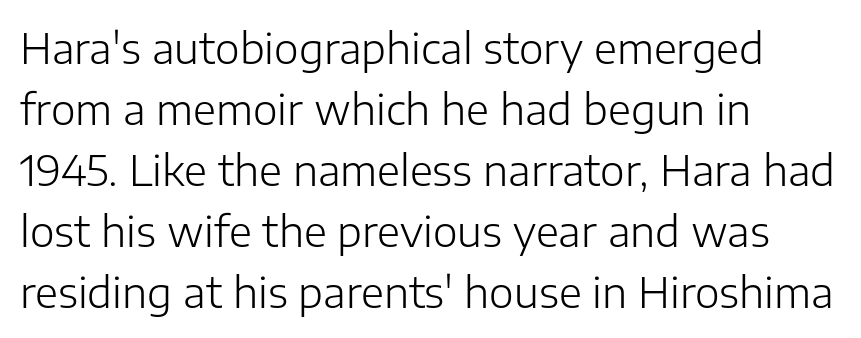
The image shows 42 px light sans-serif type, upright; set left-aligned, normal line spacing (1.45x), normal letter spacing, not underlined; low stroke contrast and a medium x-height.
